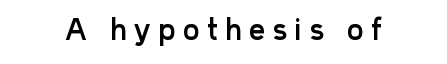
{"serif": "no", "italic": "no", "width": "normal", "stroke_contrast": "low", "x_height": "medium", "monospaced": "no", "underline": "no", "letter_spacing": "wide", "letter_spacing_em": 0.27, "glyph_px": 28}
